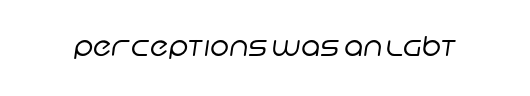
Q: Is the text bold? A: No.
Q: Is the text underlined? A: No.
Q: Is the spacing between letters normal or unusually wide? A: Normal.
